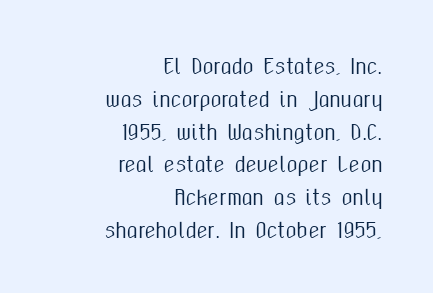
The image shows 20 px text type, upright; set right-aligned, normal line spacing (1.64x), normal letter spacing, not underlined.
